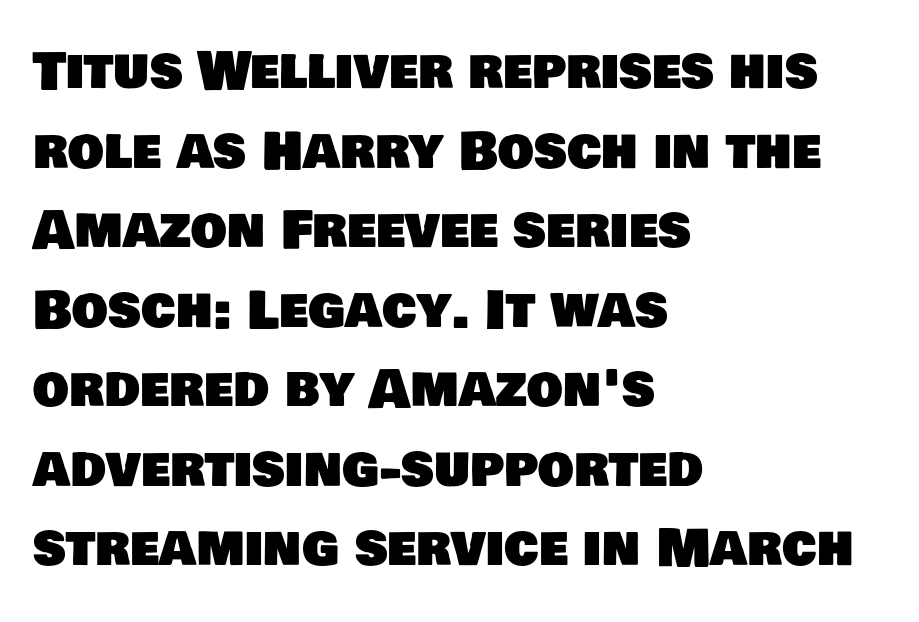
{"serif": "no", "width": "normal", "stroke_contrast": "low", "x_height": "large", "monospaced": "no", "underline": "no", "align": "left", "line_spacing": "normal", "line_spacing_ratio": 1.56, "letter_spacing": "normal", "letter_spacing_em": 0.0, "glyph_px": 51}
